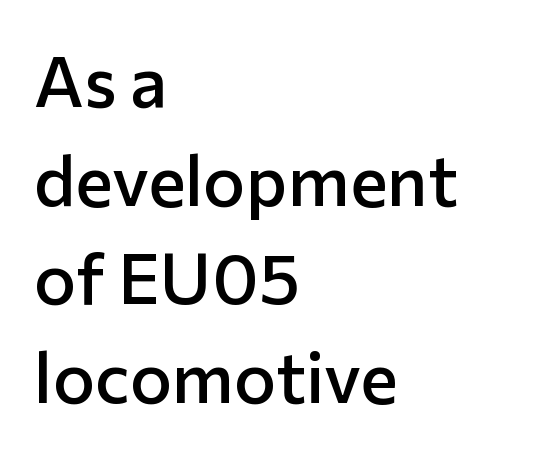
Q: Is the text bold? A: Semi-bold.
Q: Is the text italic (slanted)? A: No, it is upright.
Q: Is the typeface a serif or a sans-serif typeface? A: Sans-serif.
Q: Is the text underlined? A: No.
Q: How is the paragraph aligned? A: Left-aligned.
Q: Is the spacing between letters normal or unusually wide? A: Normal.
Q: Is the spacing between lines tight, normal or loose? A: Normal.
Q: Width (condensed, normal, or wide)? A: Normal.
Q: Stroke contrast? A: Low.
Q: x-height? A: Medium.
Q: Monospaced? A: No.
